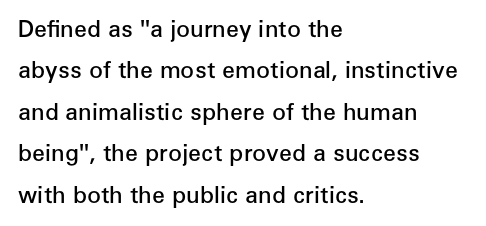
The image shows 23 px text type, upright; set left-aligned, line spacing 1.8x, normal letter spacing, not underlined.
